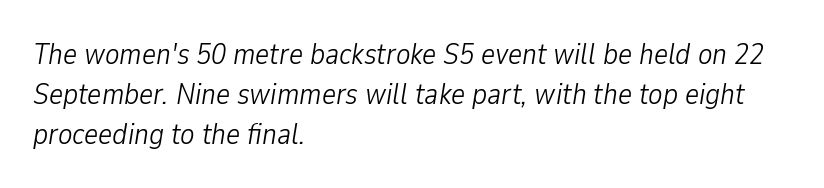
The image shows 30 px light, condensed type, italic (leaning right); set left-aligned, normal line spacing (1.33x), normal letter spacing, not underlined; low stroke contrast and a medium x-height.
